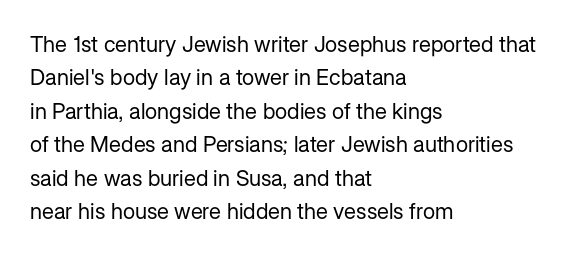
{"italic": "no", "bold": "no", "underline": "no", "align": "left", "line_spacing": "normal", "line_spacing_ratio": 1.52, "letter_spacing": "normal", "letter_spacing_em": 0.0, "glyph_px": 22}
